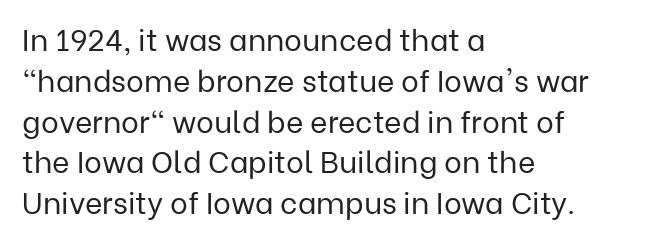
Q: Is the text bold? A: No.
Q: Is the text italic (slanted)? A: No, it is upright.
Q: Is the typeface a serif or a sans-serif typeface? A: Sans-serif.
Q: Is the text underlined? A: No.
Q: How is the paragraph aligned? A: Left-aligned.
Q: Is the spacing between letters normal or unusually wide? A: Normal.
Q: Is the spacing between lines tight, normal or loose? A: Normal.
Q: Width (condensed, normal, or wide)? A: Normal.
Q: Stroke contrast? A: Low.
Q: x-height? A: Medium.
Q: Monospaced? A: No.
